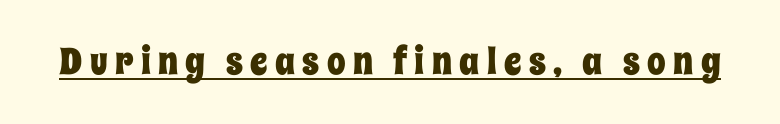
The image shows 37 px condensed type, upright; set unusually wide letter spacing (+0.2 em), underlined; low stroke contrast and a large x-height.
